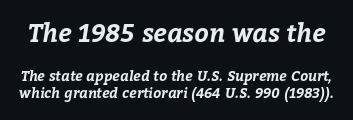
Q: Is the text bold? A: Yes.
Q: Is the text underlined? A: No.
Q: Is the spacing between letters normal or unusually wide? A: Normal.
Q: Which block of text is set in a larger size, the first (top) or the second (bottom)? A: The first (top) one.
